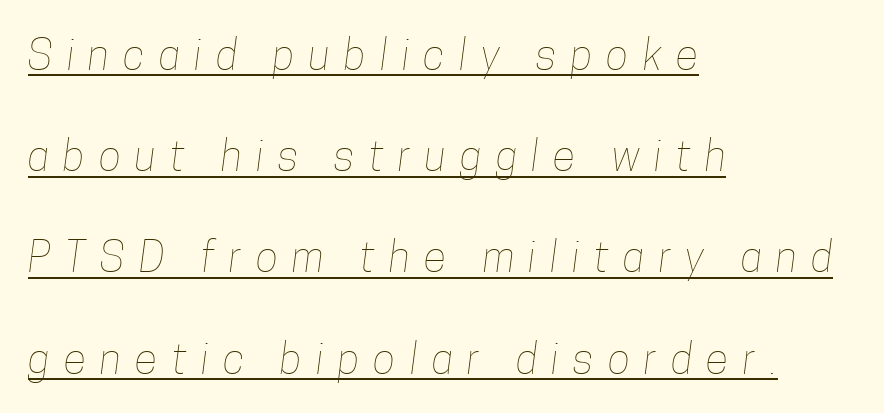
The typesetter chose a ragged-right arrangement here. Glyph-to-glyph distance is far greater than everyday printed text. The rendering uses the underline text-decoration. A typesetter would call this leading open, well beyond the default. These glyphs show unthickened strokes, regular width or finer. These lines are rendered in a variable-pitch font.
